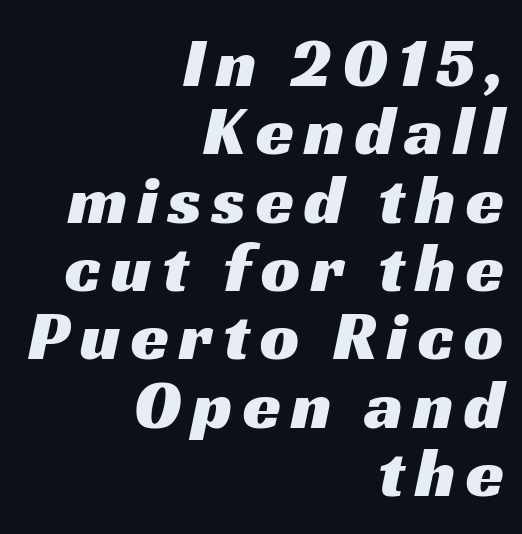
Typeset ragged left — the right edge is the straight one. Do the characters align in a grid? No, the font is proportional. Look at the bottom of the vertical strokes: they stop flat, with no serifs. Only glyphs here, with clear space below each row. Is there much room between lines? No — they nearly touch.
